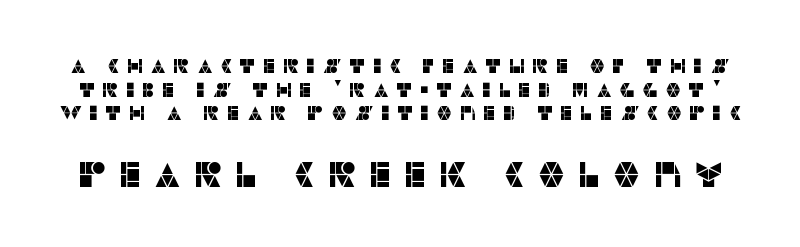
The image shows 35 px sans-serif type, upright; set line spacing 1.18x, unusually wide letter spacing (+0.33 em), not underlined; the second (bottom) block is 1.75x larger; low stroke contrast and a large x-height.
